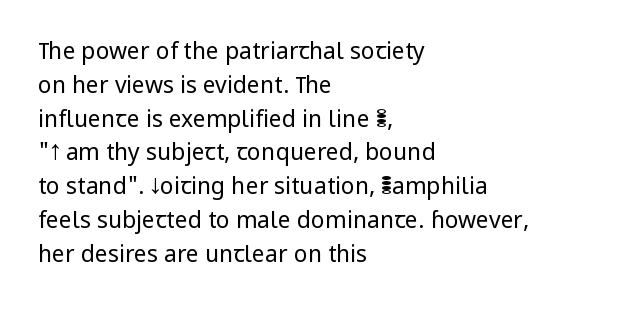
{"italic": "no", "bold": "no", "underline": "no", "align": "left", "line_spacing": "normal", "line_spacing_ratio": 1.47, "letter_spacing": "normal", "letter_spacing_em": 0.0, "glyph_px": 23}
